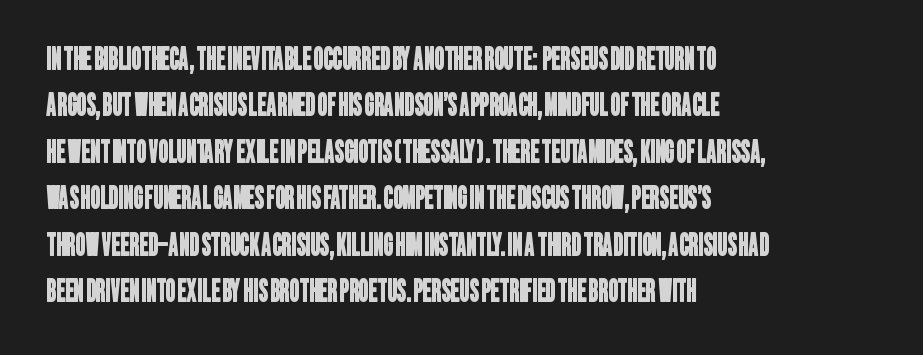
Q: Is the typeface a serif or a sans-serif typeface? A: Sans-serif.
Q: Is the text underlined? A: No.
Q: How is the paragraph aligned? A: Left-aligned.
Q: Is the spacing between letters normal or unusually wide? A: Normal.
Q: Is the spacing between lines tight, normal or loose? A: Normal.
Q: Width (condensed, normal, or wide)? A: Condensed.
Q: Stroke contrast? A: Low.
Q: x-height? A: Large.
Q: Monospaced? A: No.
